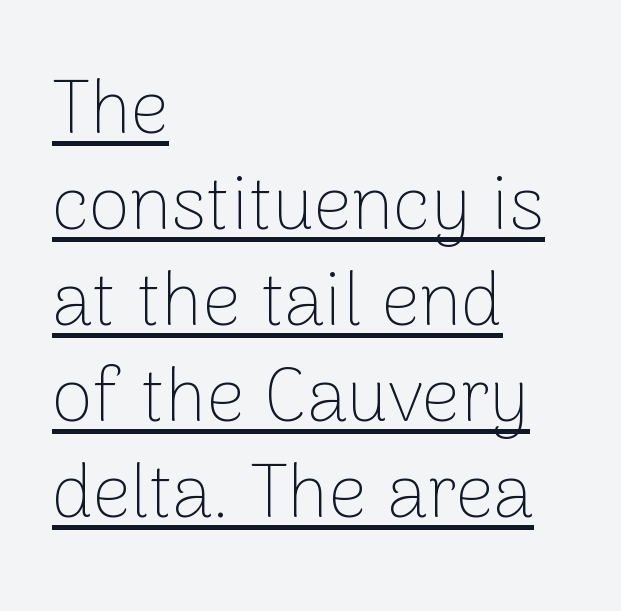
The image shows 75 px thin sans-serif type, upright; set left-aligned, normal line spacing (1.28x), normal letter spacing, underlined; low stroke contrast and a medium x-height.
